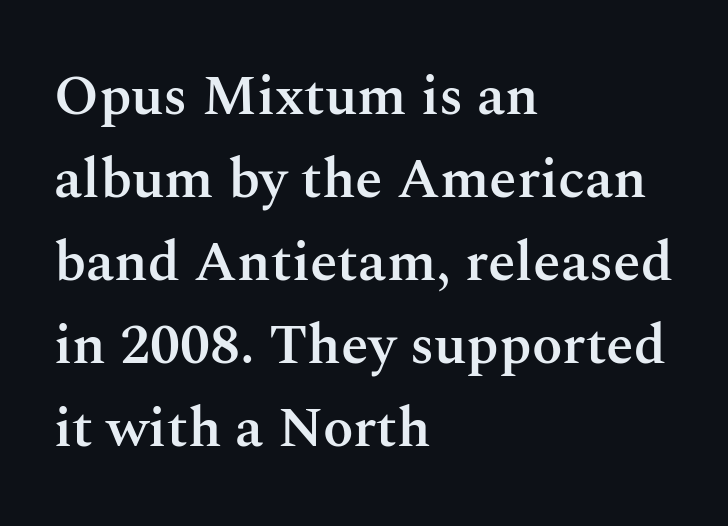
Q: Is the text bold? A: Semi-bold.
Q: Is the text italic (slanted)? A: No, it is upright.
Q: Is the typeface a serif or a sans-serif typeface? A: Serif.
Q: Is the text underlined? A: No.
Q: How is the paragraph aligned? A: Left-aligned.
Q: Is the spacing between letters normal or unusually wide? A: Normal.
Q: Is the spacing between lines tight, normal or loose? A: Normal.
Q: Width (condensed, normal, or wide)? A: Normal.
Q: Stroke contrast? A: Medium.
Q: x-height? A: Medium.
Q: Monospaced? A: No.
